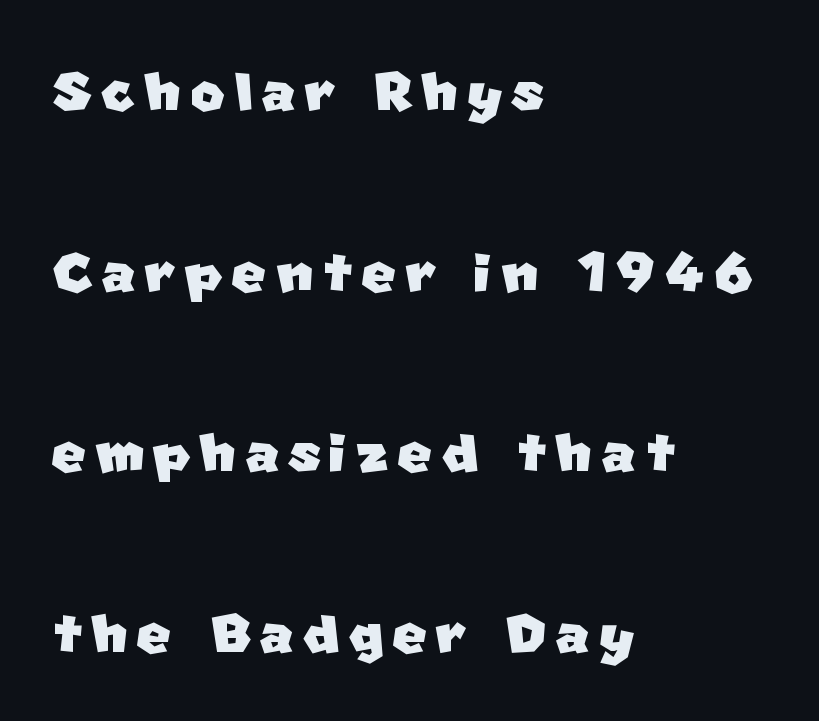
What's the leading like? Stretched, with rows far apart. The face used here is proportionally spaced, like ordinary book or web type. In CSS terms this would be text-align: left. The designer went with a sans here, leaving each stem footless.
